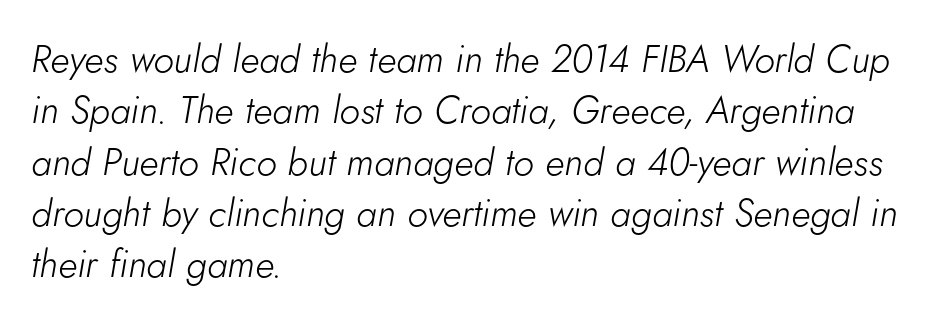
Q: Is the text bold? A: No.
Q: Is the text italic (slanted)? A: Yes, it leans right by about 5 degrees.
Q: Is the text underlined? A: No.
Q: How is the paragraph aligned? A: Left-aligned.
Q: Is the spacing between letters normal or unusually wide? A: Normal.
Q: Is the spacing between lines tight, normal or loose? A: Normal.
Q: Width (condensed, normal, or wide)? A: Normal.
Q: Stroke contrast? A: Low.
Q: x-height? A: Small.
Q: Monospaced? A: No.
